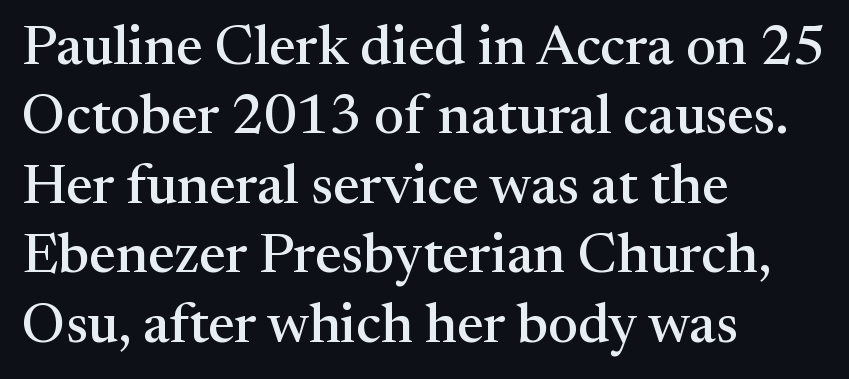
The image shows 56 px serif type, upright; set left-aligned, line spacing 1.24x, normal letter spacing, not underlined; medium stroke contrast and a medium x-height.
